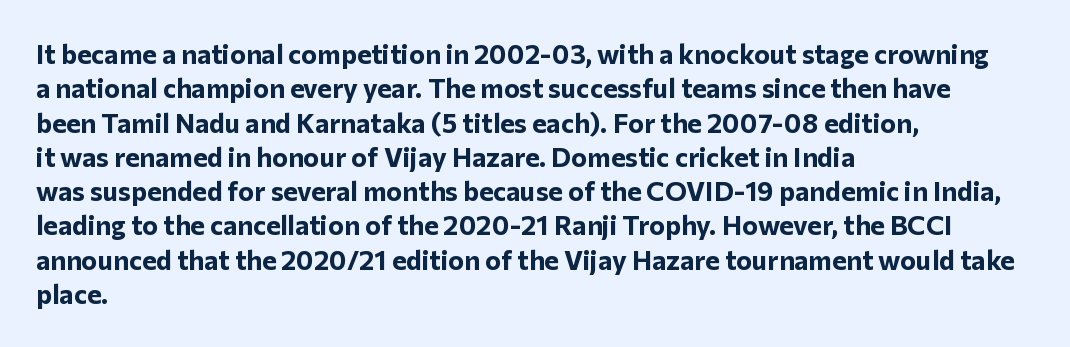
{"italic": "no", "bold": "yes", "underline": "no", "align": "left", "line_spacing": "normal", "line_spacing_ratio": 1.27, "letter_spacing": "normal", "letter_spacing_em": 0.0, "glyph_px": 27}
